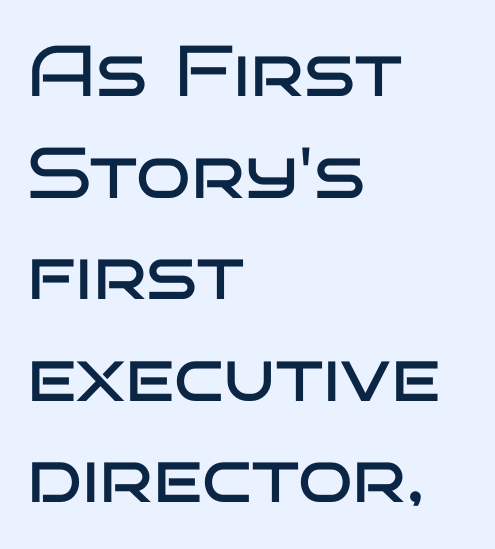
The image shows 72 px regular-weight, wide sans-serif type, upright; set left-aligned, normal line spacing (1.41x), normal letter spacing, not underlined; low stroke contrast and a large x-height.
